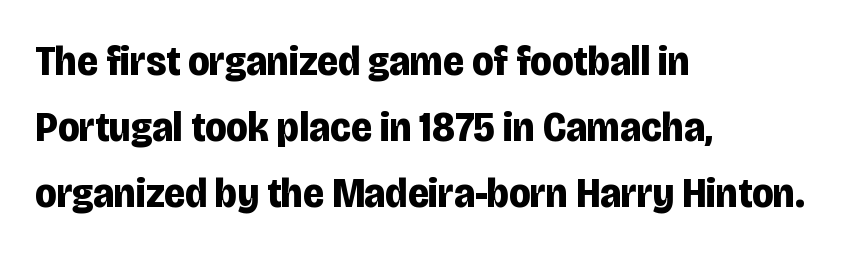
Type without underlining. What stands out about the letter spacing? Nothing — it is the standard amount. Chunky letters — that's bold for sure. Observe the absence of serifs on each vertical stroke in this sample.
